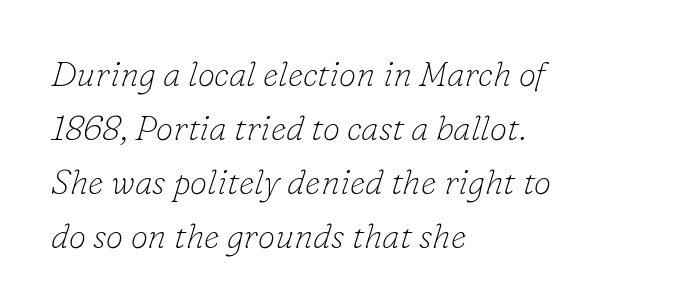
The compositor pushed each line to the left boundary. Words appear dense and cohesive because spacing is normal. There's an unmistakable incline to the writing here. The lines sit at an ordinary, default distance from one another. You could not count columns in this text — the font is proportionally spaced. The passage shown is typeset with a serif family.
